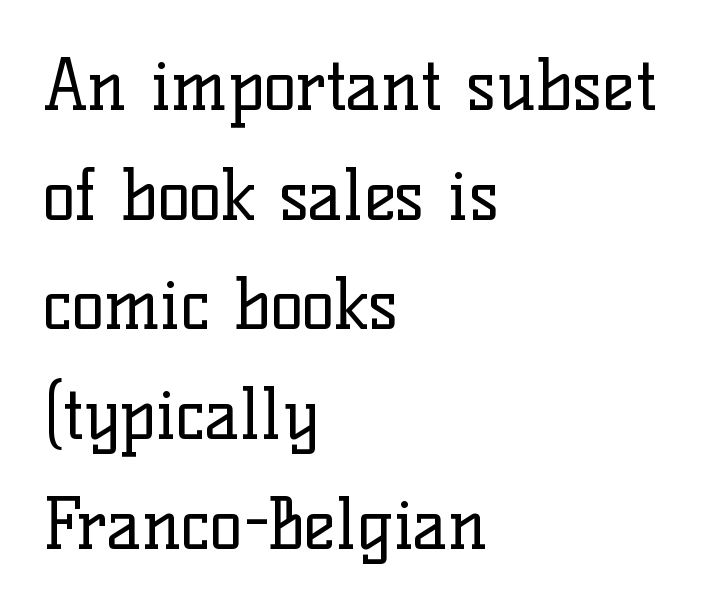
The image shows 69 px regular-weight serif type, upright; set left-aligned, normal line spacing (1.59x), normal letter spacing, not underlined; low stroke contrast and a medium x-height.
